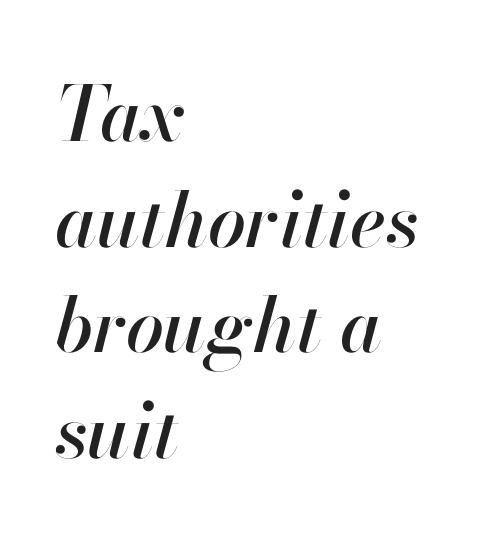
Q: Is the text italic (slanted)? A: Yes, it leans right by about 13 degrees.
Q: Is the text underlined? A: No.
Q: How is the paragraph aligned? A: Left-aligned.
Q: Is the spacing between letters normal or unusually wide? A: Normal.
Q: Is the spacing between lines tight, normal or loose? A: Normal.
Q: Width (condensed, normal, or wide)? A: Normal.
Q: Stroke contrast? A: High.
Q: x-height? A: Small.
Q: Monospaced? A: No.
